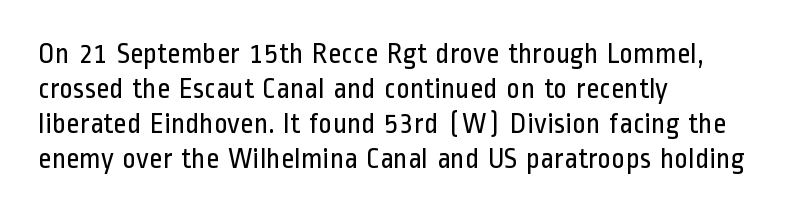
The image shows 29 px regular-weight, condensed sans-serif type, upright; set left-aligned, line spacing 1.21x, normal letter spacing, not underlined; low stroke contrast and a medium x-height.
